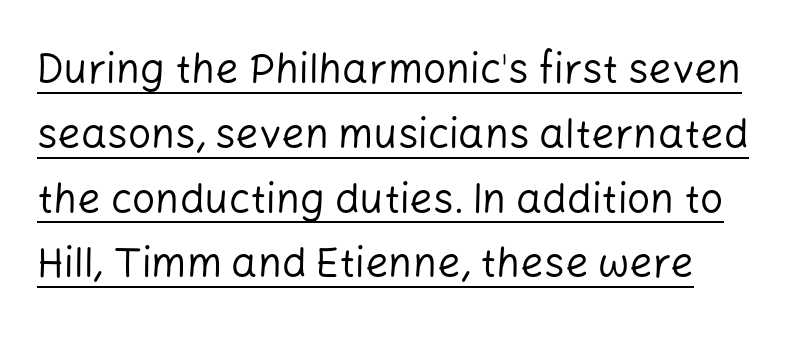
Looks like regular typesetting: each glyph gets only the width it needs. The strokes carry an ordinary text weight at most. In terms of letterform style, serifs are entirely absent. This rendering features underlined lettering.
